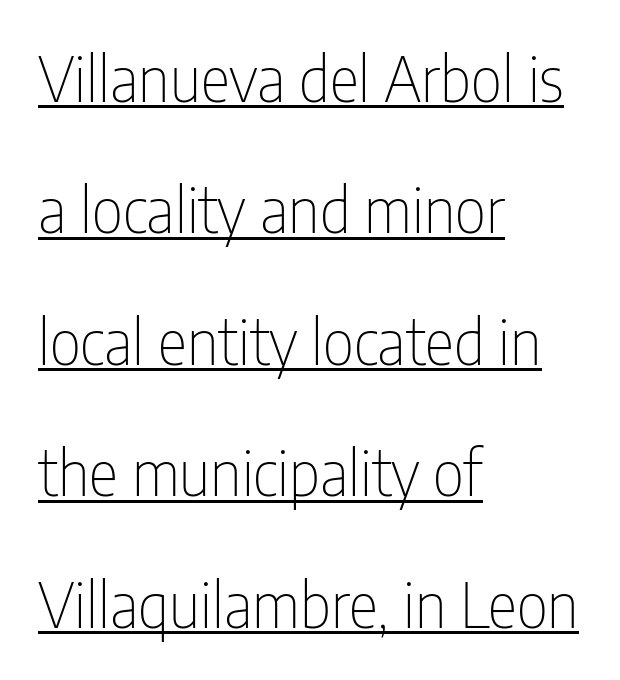
Words appear dense and cohesive because spacing is normal. Vertical strokes here are truly vertical. Varying glyph widths throughout — classic text-font behaviour. Every row of glyphs begins at an identical x-position on the left. Typographically, this falls in the sans-serif category.
